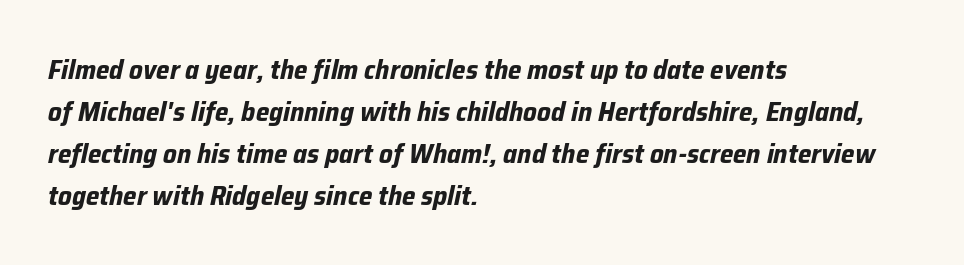
Q: Is the text bold? A: Yes.
Q: Is the text italic (slanted)? A: Yes, it leans right by about 12 degrees.
Q: Is the text underlined? A: No.
Q: How is the paragraph aligned? A: Left-aligned.
Q: Is the spacing between letters normal or unusually wide? A: Normal.
Q: Is the spacing between lines tight, normal or loose? A: Normal.
